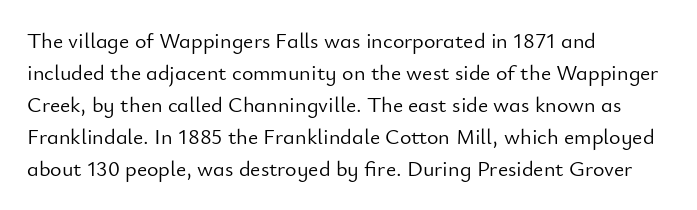
The image shows 22 px text type, upright; set left-aligned, normal line spacing (1.45x), normal letter spacing, not underlined.
